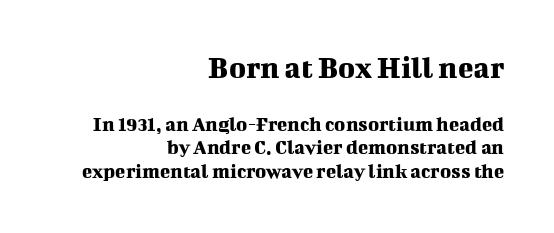
This sample is right-justified, so line beginnings fall wherever the words allow. Glyph-to-glyph distance matches everyday printed text. Does the type have serifs? Yes, each stem ends in a small foot. Leading: reduced.
